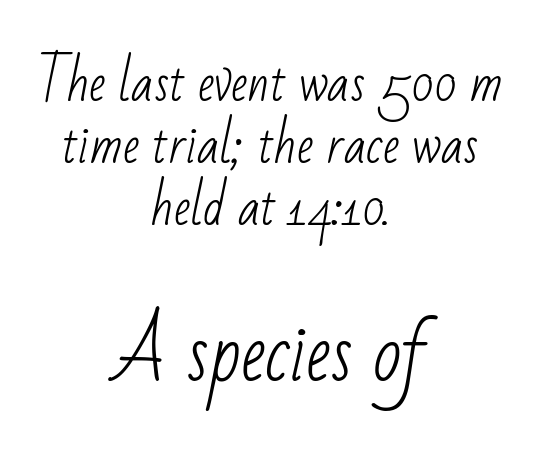
Proportional: the letters do not fall into vertical columns. No feet cap the strokes, marking this as sans-serif type. Is the letter spacing exaggerated? No — it looks like the ordinary default. Bare-footed words on every line. These two chunks differ in scale, with the bottom chunk taking the larger measure. A centered setting, common on invitations and titles, is used for this passage.
